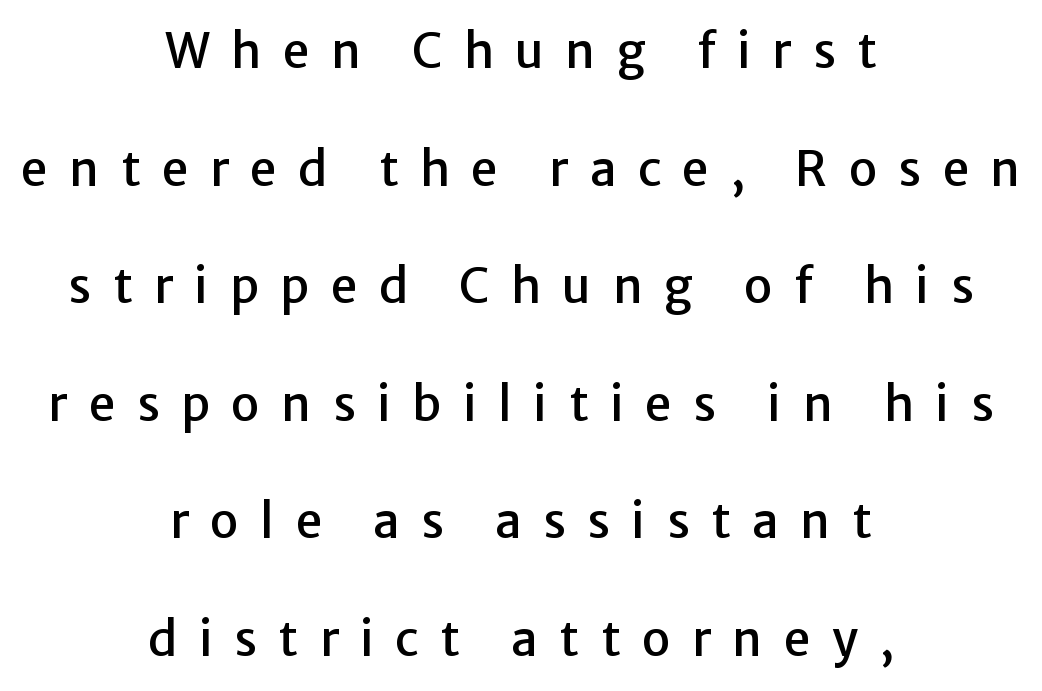
{"serif": "no", "italic": "no", "width": "normal", "stroke_contrast": "low", "x_height": "medium", "monospaced": "no", "underline": "no", "align": "center", "line_spacing": "loose", "line_spacing_ratio": 2.45, "letter_spacing": "wide", "letter_spacing_em": 0.44, "glyph_px": 48}
